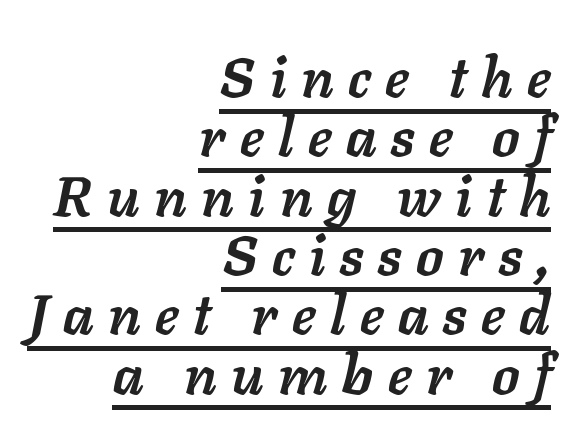
The image shows 56 px semibold type, italic (leaning right); set right-aligned, tight line spacing (1.06x), unusually wide letter spacing (+0.26 em), underlined; low stroke contrast and a medium x-height.
